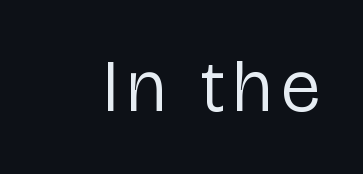
Q: Is the text bold? A: No.
Q: Is the text italic (slanted)? A: No, it is upright.
Q: Is the typeface a serif or a sans-serif typeface? A: Sans-serif.
Q: Is the text underlined? A: No.
Q: Width (condensed, normal, or wide)? A: Normal.
Q: Stroke contrast? A: Low.
Q: x-height? A: Medium.
Q: Monospaced? A: No.
